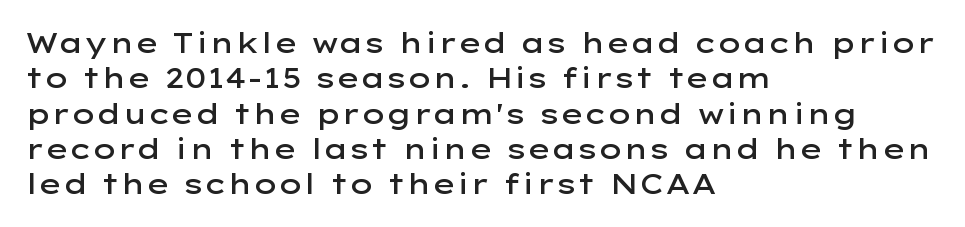
The image shows 28 px semibold, wide sans-serif type, upright; set left-aligned, normal line spacing (1.26x), normal letter spacing, not underlined; low stroke contrast and a medium x-height.
